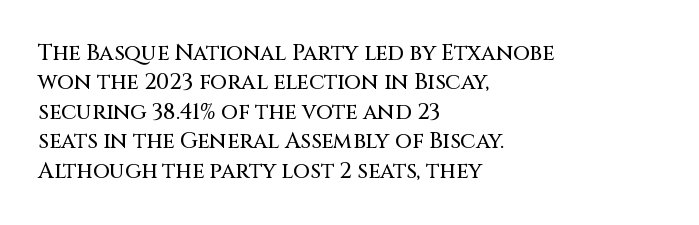
Reading down the block, your eye returns to a fixed left position each line. The type sits square on the baseline with zero lean. The space directly below the letters is spotless. Notice how descenders clear the ascenders below comfortably — that's standard leading. Each word holds together tightly as a unit, with standard inter-letter gaps.
